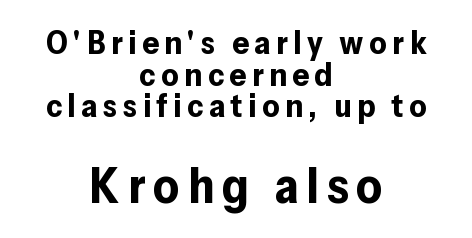
Unlike italic type, these characters show no tilt at all. Check under the words: just untouched page. The face used here appears at its bigger size in the lower chunk. Weight check: bold — yes, fully. Stroke terminals: plain, sans-serif.
